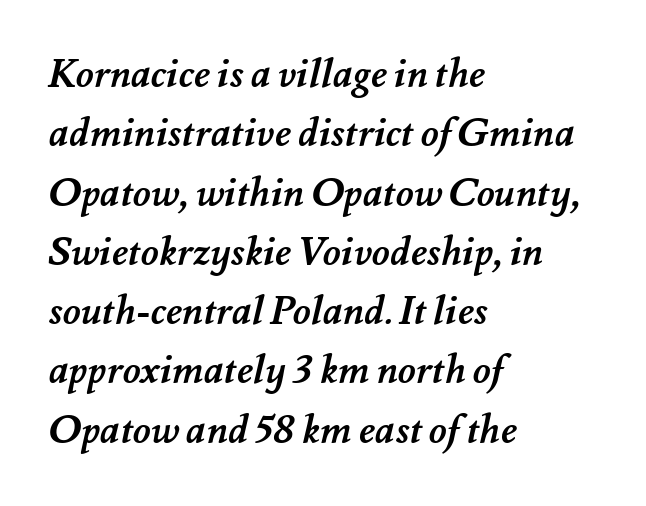
{"bold": "yes", "weight": "semibold", "width": "normal", "stroke_contrast": "medium", "x_height": "small", "monospaced": "no", "underline": "no", "align": "left", "line_spacing": "normal", "line_spacing_ratio": 1.52, "letter_spacing": "normal", "letter_spacing_em": 0.0, "glyph_px": 39}
